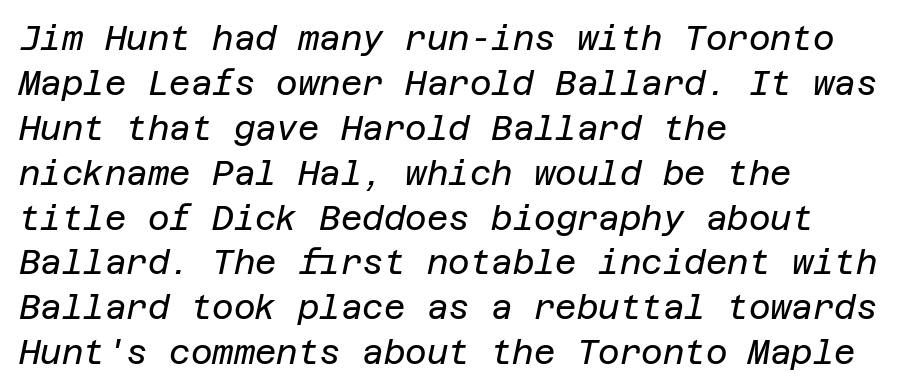
{"italic": "yes", "lean": "right", "slant_degrees": 12, "bold": "no", "weight": "regular", "width": "normal", "stroke_contrast": "low", "x_height": "large", "underline": "no", "align": "left", "line_spacing": "normal", "line_spacing_ratio": 1.36, "letter_spacing": "normal", "letter_spacing_em": 0.0, "glyph_px": 33}
